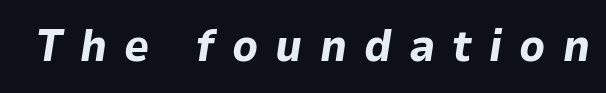
Does the lettering tilt? It does — this is italic. Spacing between characters has been opened up far beyond the box default. Each row of text sits above clean, open space. Set as a true bold cut, around the 700 mark. Think of a printed novel: that variable character pitch is what you see here.
